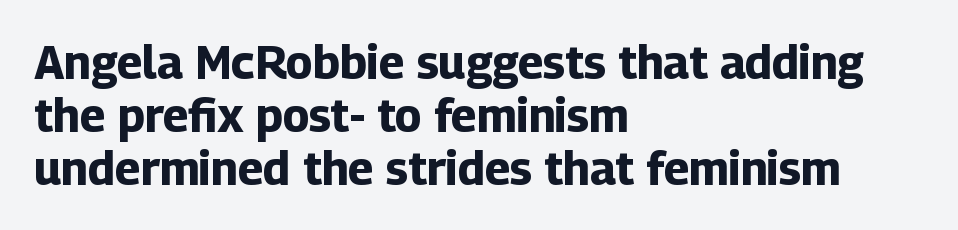
Here the glyphs are tracked normally, forming tight word shapes. On the weight axis this lands at bold, roughly 700. Tall strokes in this sample are plumb rather than angled. No feet cap the strokes, marking this as sans-serif type.
